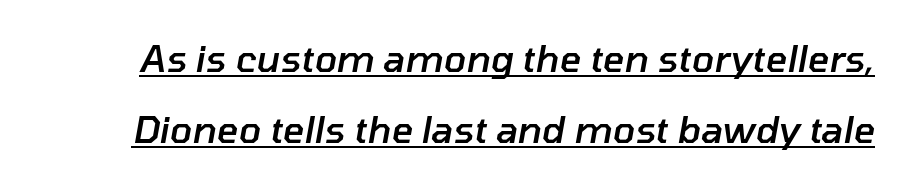
{"italic": "yes", "lean": "right", "slant_degrees": 10, "bold": "semi", "weight": "semibold", "width": "normal", "stroke_contrast": "low", "x_height": "medium", "monospaced": "no", "underline": "yes", "line_spacing": "loose", "line_spacing_ratio": 1.92, "letter_spacing": "normal", "letter_spacing_em": 0.0, "glyph_px": 37}
